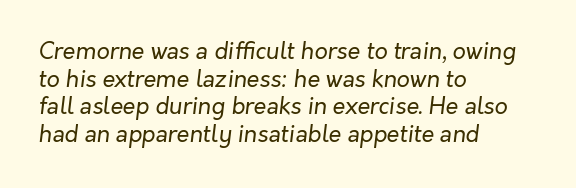
The space directly below the letters is spotless. The weight tops out at a normal text grade. Tracking here is standard; glyphs follow each other at the usual distance. Tall strokes in this sample are angled rather than plumb. Leftover space on each line is placed entirely after the last word.
